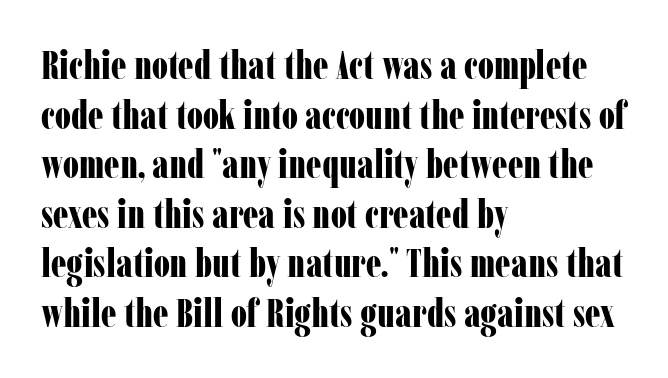
The image shows 39 px bold, condensed serif type, upright; set left-aligned, normal line spacing (1.27x), normal letter spacing, not underlined; low stroke contrast and a medium x-height.
